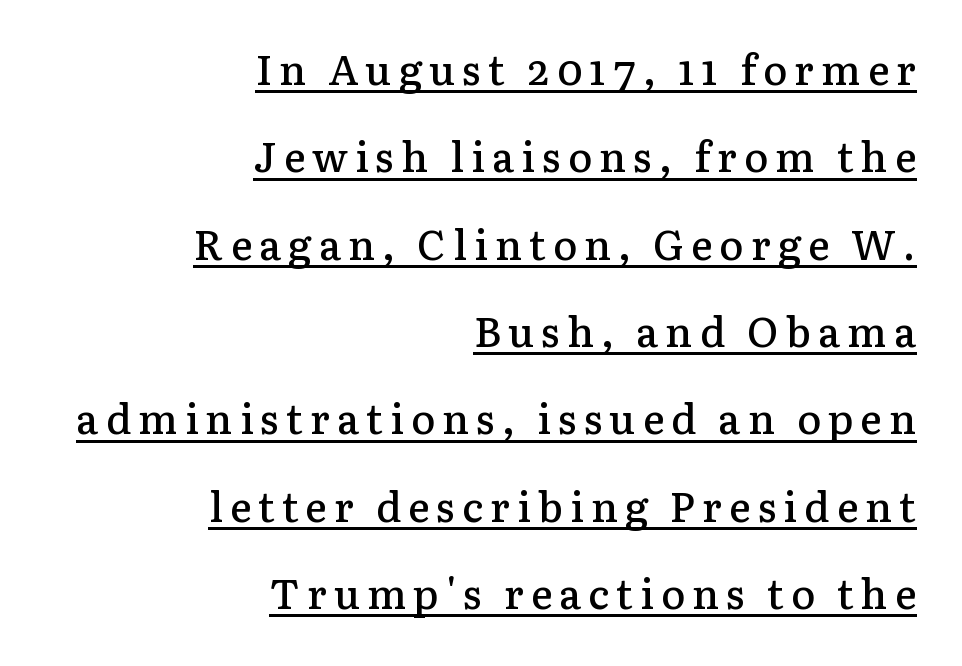
{"serif": "yes", "italic": "no", "bold": "semi", "weight": "semibold", "width": "normal", "stroke_contrast": "low", "x_height": "medium", "monospaced": "no", "underline": "yes", "align": "right", "line_spacing": "loose", "line_spacing_ratio": 2.13, "glyph_px": 41}
